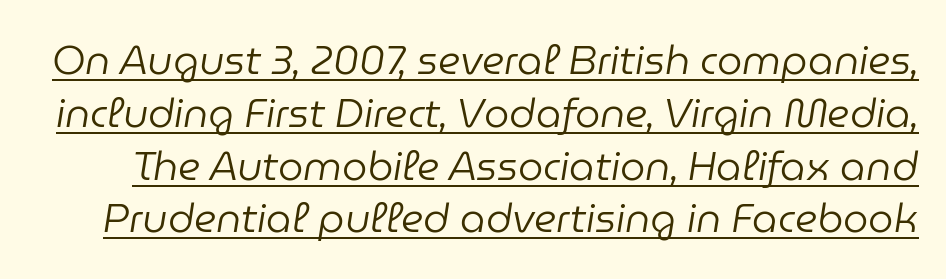
The passage shown leans; its letterforms are oblique. Baseline-to-baseline distance is the conventional proportion of letter height. How are the letters spaced? Ordinarily, with no added tracking. Notice how a bar underscores the lettering throughout. Looks like regular typesetting: each glyph gets only the width it needs. Stems and bowls with no extra thickness — not bold.
